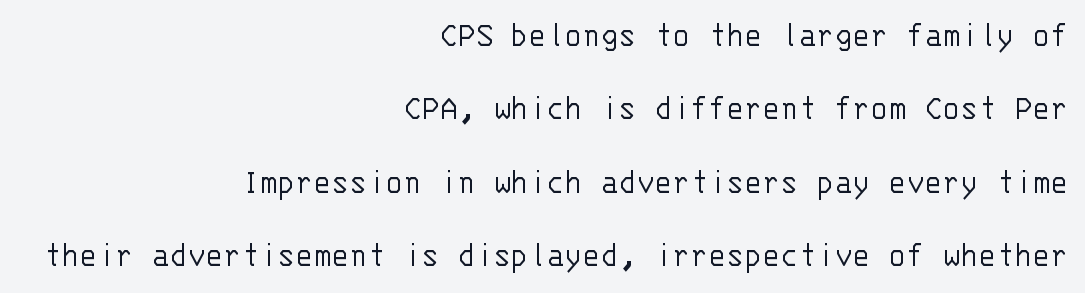
The weight would be labelled regular, book, light, or lighter still. The rendering uses typewriter-style spacing with identical character cells. Short note: letters normally spaced. Look at the bottom of the vertical strokes: they stop flat, with no serifs. Reading down the block, your eye finds every line finishing at a fixed right position.
